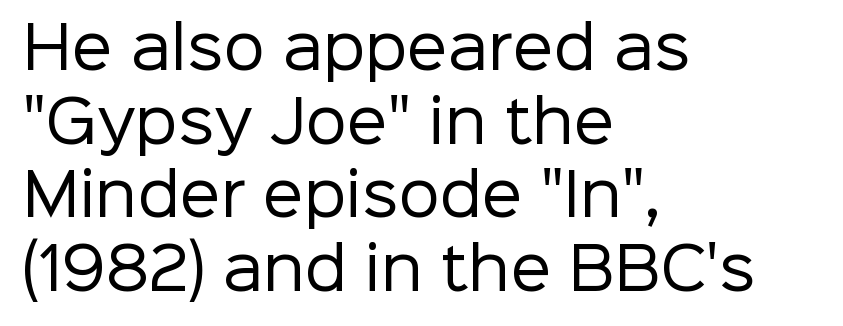
The image shows 58 px regular-weight sans-serif type, upright; set left-aligned, normal line spacing (1.27x), normal letter spacing, not underlined; low stroke contrast and a medium x-height.
